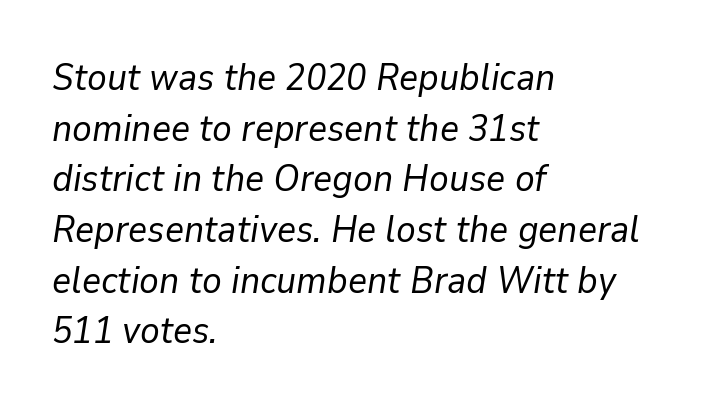
Q: Is the text bold? A: No.
Q: Is the text italic (slanted)? A: Yes, it leans right by about 9 degrees.
Q: Is the text underlined? A: No.
Q: How is the paragraph aligned? A: Left-aligned.
Q: Is the spacing between letters normal or unusually wide? A: Normal.
Q: Is the spacing between lines tight, normal or loose? A: Normal.
Q: Width (condensed, normal, or wide)? A: Normal.
Q: Stroke contrast? A: Low.
Q: x-height? A: Medium.
Q: Monospaced? A: No.
